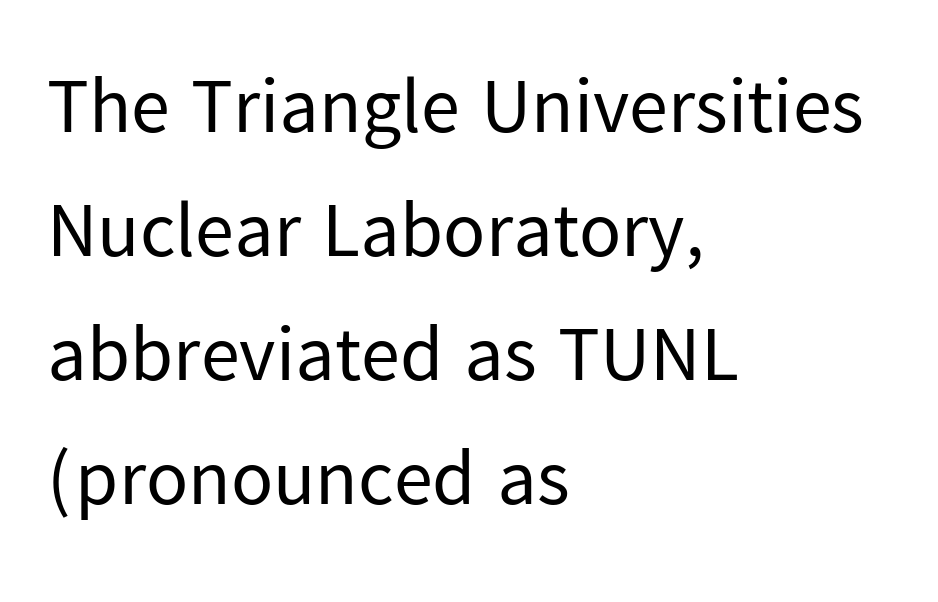
Q: Is the text bold? A: No.
Q: Is the text italic (slanted)? A: No, it is upright.
Q: Is the typeface a serif or a sans-serif typeface? A: Sans-serif.
Q: Is the text underlined? A: No.
Q: How is the paragraph aligned? A: Left-aligned.
Q: Is the spacing between letters normal or unusually wide? A: Normal.
Q: Is the spacing between lines tight, normal or loose? A: Normal.
Q: Width (condensed, normal, or wide)? A: Normal.
Q: Stroke contrast? A: Low.
Q: x-height? A: Medium.
Q: Monospaced? A: No.
